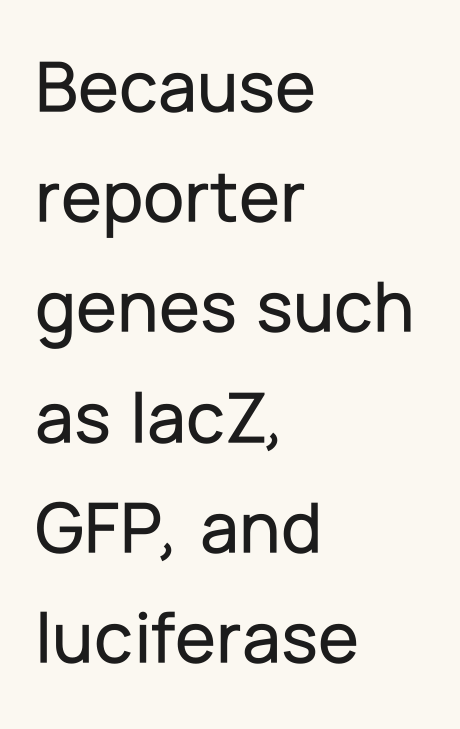
The image shows 75 px sans-serif type, upright; set left-aligned, normal line spacing (1.47x), normal letter spacing, not underlined; low stroke contrast and a medium x-height.
